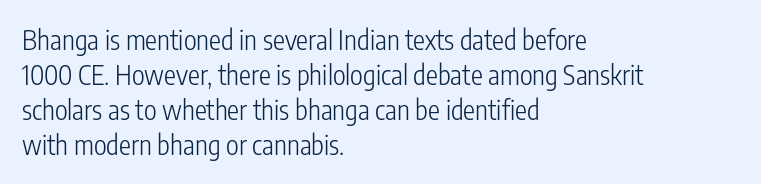
Q: Is the text bold? A: No.
Q: Is the text italic (slanted)? A: No, it is upright.
Q: Is the text underlined? A: No.
Q: How is the paragraph aligned? A: Left-aligned.
Q: Is the spacing between letters normal or unusually wide? A: Normal.
Q: Is the spacing between lines tight, normal or loose? A: Normal.
